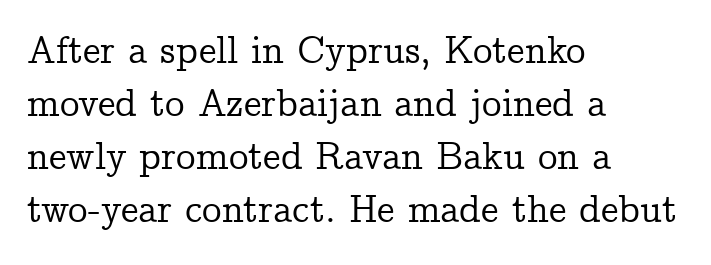
{"serif": "yes", "italic": "no", "width": "normal", "stroke_contrast": "low", "x_height": "medium", "monospaced": "no", "underline": "no", "align": "left", "line_spacing": "normal", "line_spacing_ratio": 1.36, "letter_spacing": "normal", "letter_spacing_em": 0.0, "glyph_px": 39}
